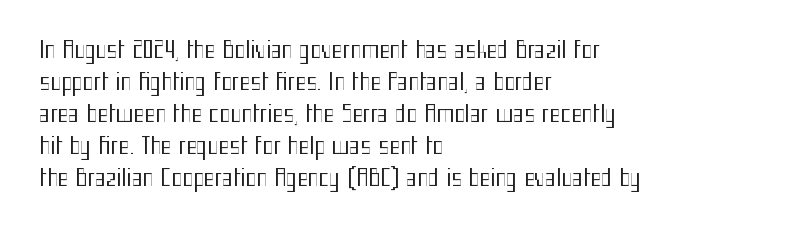
Q: Is the text bold? A: No.
Q: Is the text italic (slanted)? A: No, it is upright.
Q: Is the text underlined? A: No.
Q: How is the paragraph aligned? A: Left-aligned.
Q: Is the spacing between letters normal or unusually wide? A: Normal.
Q: Is the spacing between lines tight, normal or loose? A: Normal.
